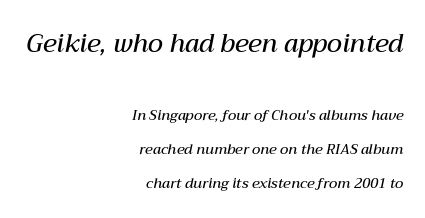
{"italic": "yes", "lean": "right", "slant_degrees": 12, "bold": "semi", "underline": "no", "align": "right", "line_spacing": "loose", "line_spacing_ratio": 2.43, "letter_spacing": "normal", "letter_spacing_em": 0.0, "larger_block": "first", "size_ratio": 1.79, "glyph_px": 25}
